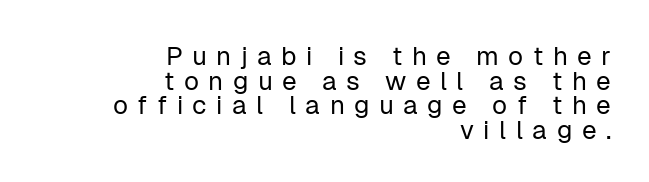
The image shows 26 px text type, upright; set right-aligned, tight line spacing (0.95x), unusually wide letter spacing (+0.36 em), not underlined.
